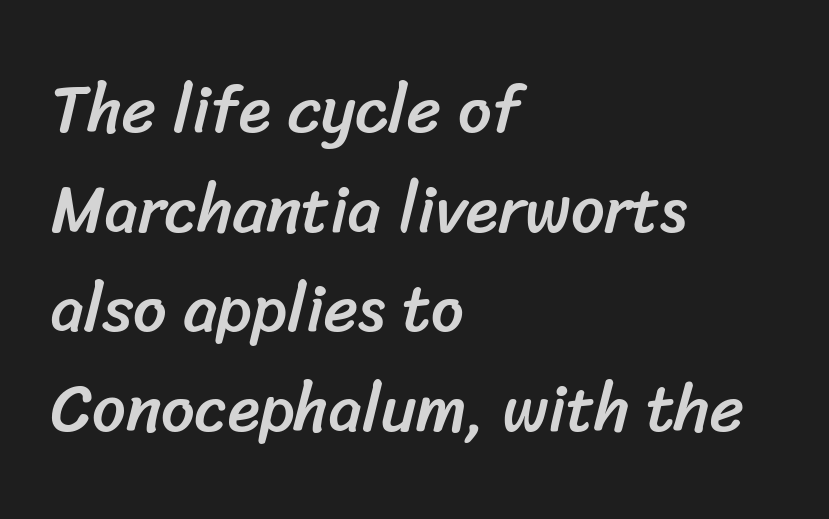
Honestly, the row spacing looks completely unremarkable. The glyphs in this specimen are sans serif. No extra tracking has been applied to these lines. Nobody drew a line under any word here. You could not count columns in this text — the font is proportionally spaced. One-word summary of the alignment: left.
